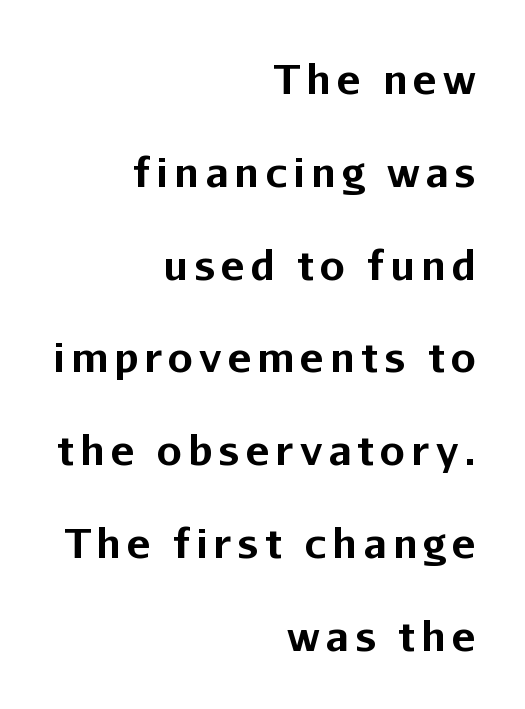
Q: Is the text bold? A: Yes.
Q: Is the text italic (slanted)? A: No, it is upright.
Q: Is the typeface a serif or a sans-serif typeface? A: Sans-serif.
Q: Is the text underlined? A: No.
Q: How is the paragraph aligned? A: Right-aligned.
Q: Is the spacing between lines tight, normal or loose? A: Loose.
Q: Width (condensed, normal, or wide)? A: Normal.
Q: Stroke contrast? A: Low.
Q: x-height? A: Medium.
Q: Monospaced? A: No.
